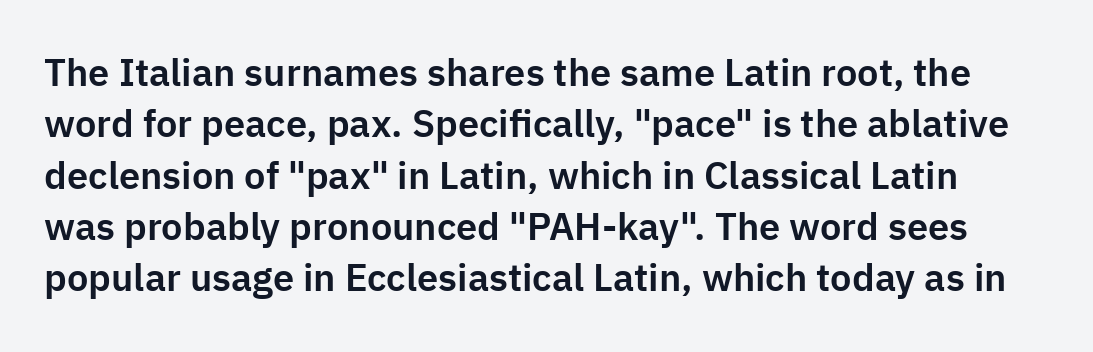
The image shows 38 px sans-serif type, upright; set normal line spacing (1.35x), normal letter spacing, not underlined; low stroke contrast and a medium x-height.
